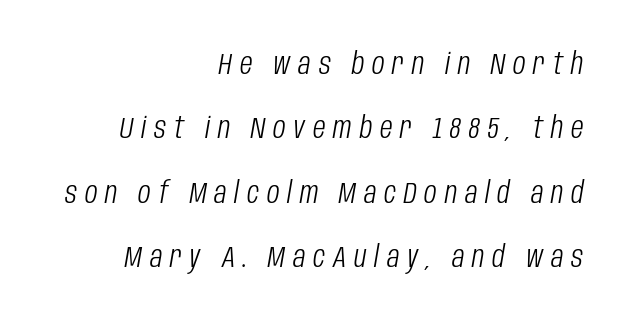
The image shows 29 px light, condensed type, italic (leaning right); set right-aligned, loose line spacing (2.22x), unusually wide letter spacing (+0.27 em), not underlined; low stroke contrast and a large x-height.
